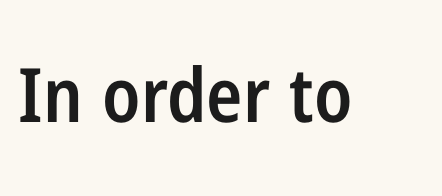
Each glyph is drawn with semibold strokes, heavier than normal yet not fully bold. Each letter keeps its own natural width here, so spacing adapts to shape. This rendering features lettering with no underline. The letters carry no serifs — their stems end cleanly without finishing strokes.
